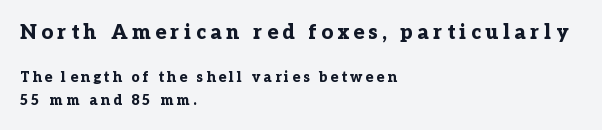
{"italic": "no", "bold": "yes", "underline": "no", "align": "left", "line_spacing": "normal", "line_spacing_ratio": 1.64, "letter_spacing": "wide", "letter_spacing_em": 0.23, "larger_block": "first", "size_ratio": 1.43, "glyph_px": 20}
